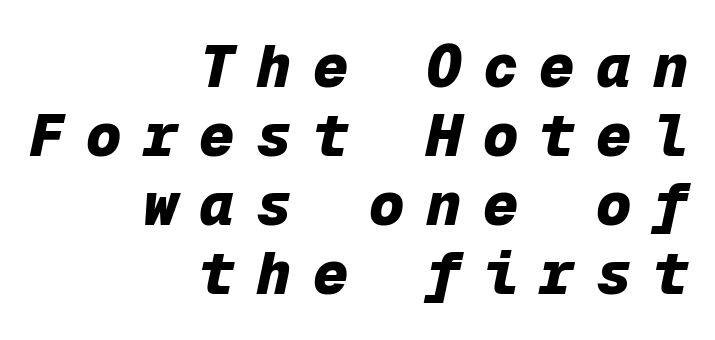
The image shows 59 px heavy type, italic (leaning right), monospaced; set right-aligned, line spacing 1.17x, unusually wide letter spacing (+0.36 em), not underlined; low stroke contrast and a medium x-height.
